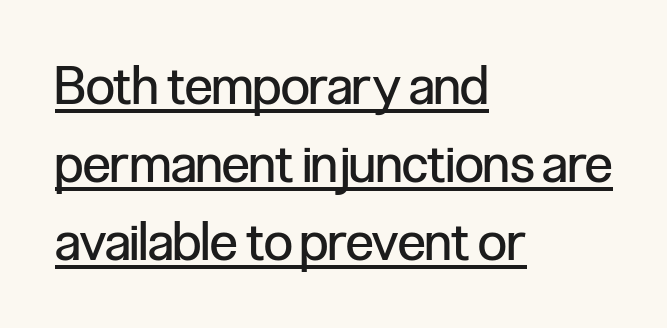
Q: Is the text bold? A: No.
Q: Is the text italic (slanted)? A: No, it is upright.
Q: Is the typeface a serif or a sans-serif typeface? A: Sans-serif.
Q: Is the text underlined? A: Yes.
Q: How is the paragraph aligned? A: Left-aligned.
Q: Is the spacing between letters normal or unusually wide? A: Normal.
Q: Is the spacing between lines tight, normal or loose? A: Normal.
Q: Width (condensed, normal, or wide)? A: Condensed.
Q: Stroke contrast? A: Low.
Q: x-height? A: Medium.
Q: Monospaced? A: No.
